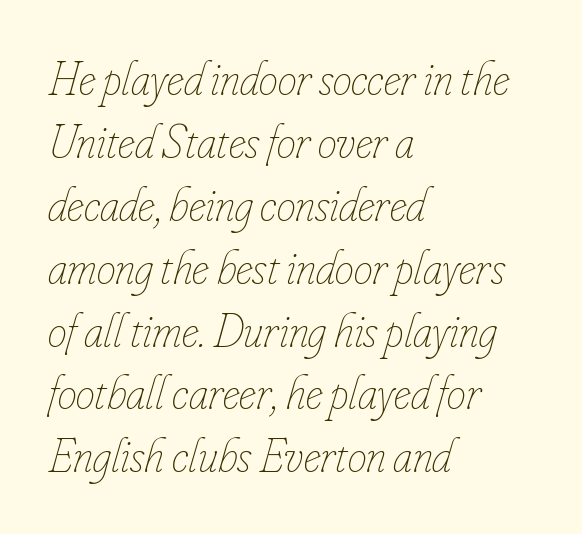
{"italic": "yes", "lean": "right", "slant_degrees": 16, "bold": "no", "weight": "thin", "width": "condensed", "stroke_contrast": "low", "x_height": "small", "monospaced": "no", "underline": "no", "align": "left", "line_spacing": "normal", "line_spacing_ratio": 1.31, "letter_spacing": "normal", "letter_spacing_em": 0.0, "glyph_px": 48}
